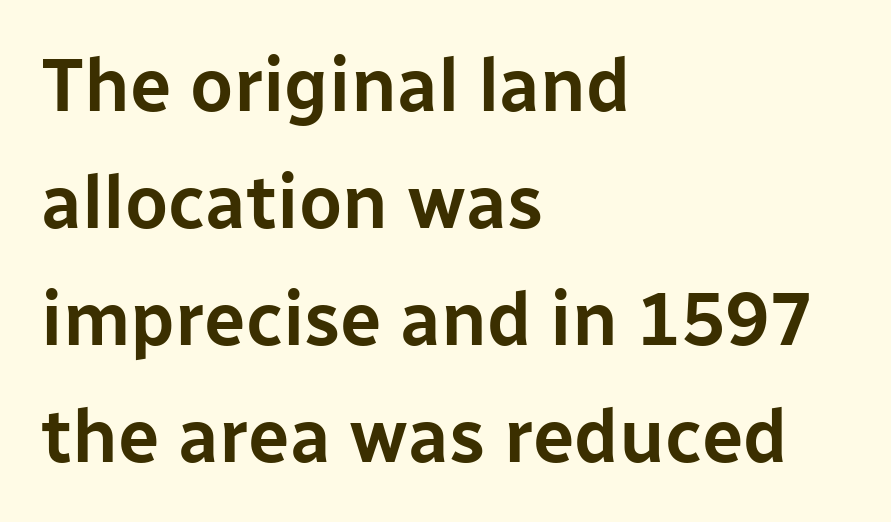
{"serif": "no", "italic": "no", "width": "normal", "stroke_contrast": "low", "x_height": "medium", "monospaced": "no", "underline": "no", "align": "left", "line_spacing": "normal", "line_spacing_ratio": 1.58, "letter_spacing": "normal", "letter_spacing_em": 0.0, "glyph_px": 74}
